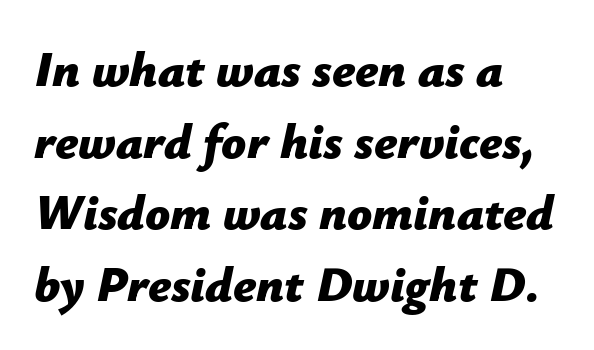
The image shows 49 px bold type, italic (leaning right); set left-aligned, normal line spacing (1.46x), normal letter spacing, not underlined; low stroke contrast and a medium x-height.
